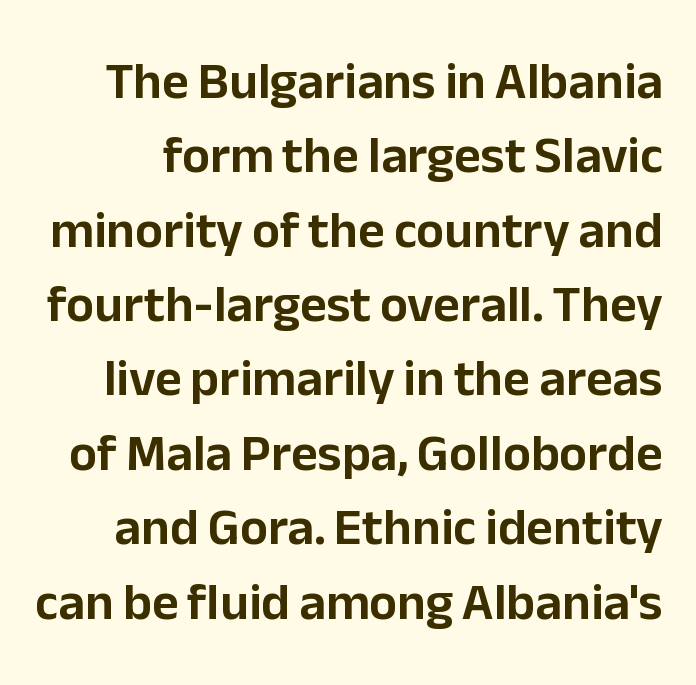
The image shows 52 px sans-serif type, upright; set normal line spacing (1.43x), normal letter spacing, not underlined; low stroke contrast and a medium x-height.
